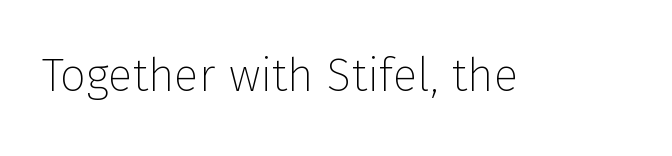
The image shows 46 px thin sans-serif type, upright; set normal letter spacing, not underlined; low stroke contrast and a medium x-height.
